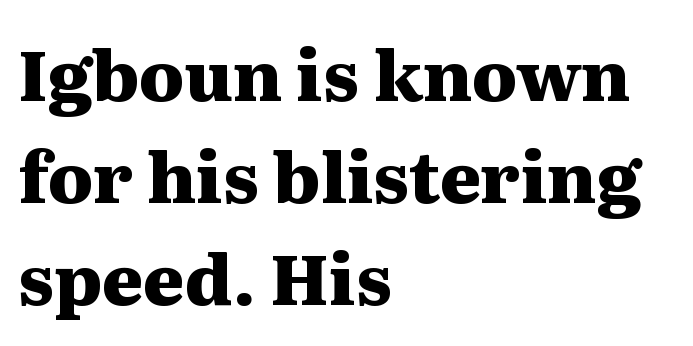
This sample has the flowing, uneven cadence of proportional lettering. Each line starts at the same left margin while the right side varies. No extra tracking has been applied to these lines. Regular leading. Posture: upright roman. Underlining? Definitely not there.
